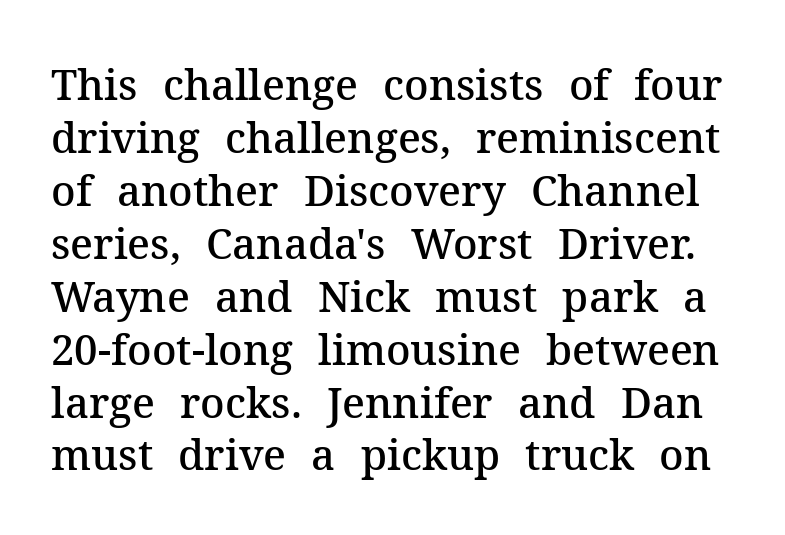
The image shows 42 px semibold serif type, upright; set normal line spacing (1.26x), normal letter spacing, not underlined; medium stroke contrast and a medium x-height.
